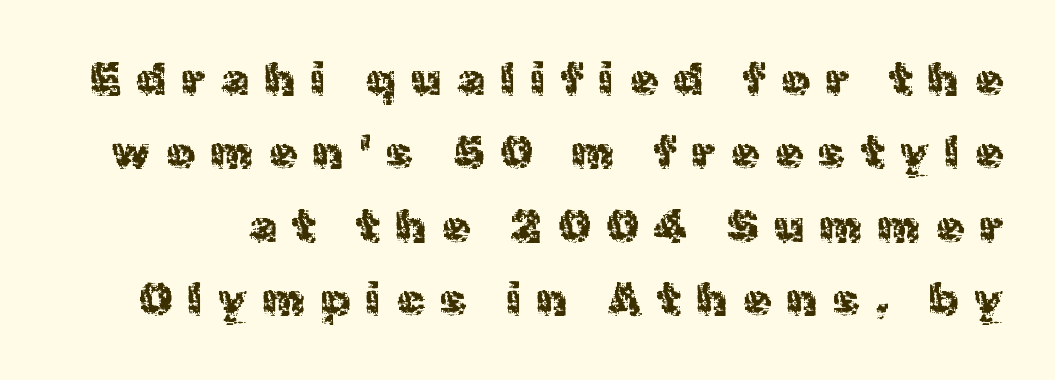
{"serif": "no", "italic": "no", "bold": "no", "weight": "regular", "width": "normal", "x_height": "medium", "monospaced": "no", "underline": "no", "line_spacing": "normal", "line_spacing_ratio": 1.63, "letter_spacing": "wide", "letter_spacing_em": 0.35, "glyph_px": 45}
